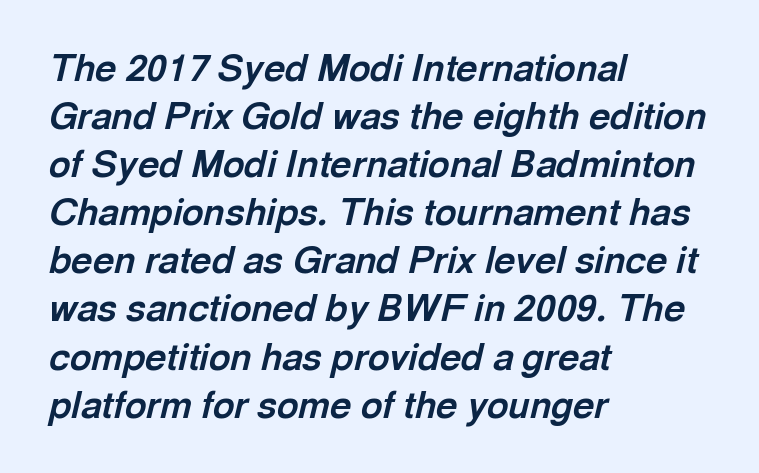
Q: Is the text bold? A: Yes.
Q: Is the text italic (slanted)? A: Yes, it leans right by about 13 degrees.
Q: Is the text underlined? A: No.
Q: How is the paragraph aligned? A: Left-aligned.
Q: Is the spacing between letters normal or unusually wide? A: Normal.
Q: Is the spacing between lines tight, normal or loose? A: Normal.
Q: Width (condensed, normal, or wide)? A: Normal.
Q: x-height? A: Medium.
Q: Monospaced? A: No.
